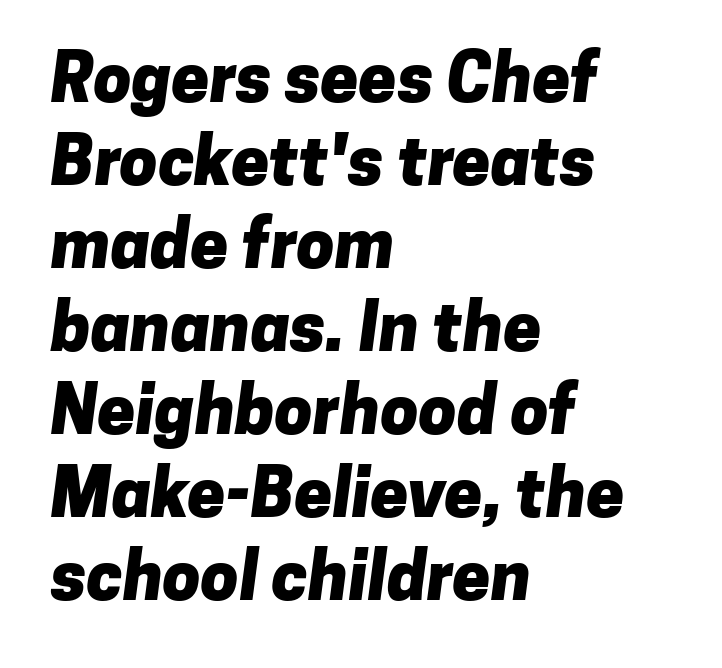
{"serif": "no", "bold": "yes", "weight": "heavy", "width": "normal", "stroke_contrast": "low", "x_height": "medium", "monospaced": "no", "underline": "no", "align": "left", "line_spacing_ratio": 1.22, "letter_spacing": "normal", "letter_spacing_em": 0.0, "glyph_px": 68}
